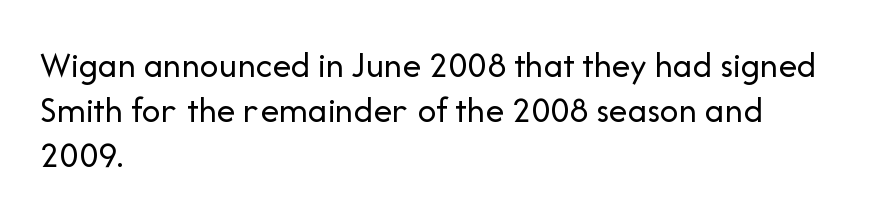
The image shows 37 px regular-weight sans-serif type, upright; set left-aligned, line spacing 1.21x, normal letter spacing, not underlined; low stroke contrast and a medium x-height.
